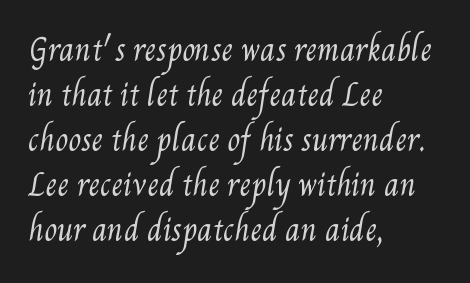
Q: Is the text bold? A: No.
Q: Is the text underlined? A: No.
Q: How is the paragraph aligned? A: Left-aligned.
Q: Is the spacing between letters normal or unusually wide? A: Normal.
Q: Is the spacing between lines tight, normal or loose? A: Normal.
Q: Width (condensed, normal, or wide)? A: Condensed.
Q: Stroke contrast? A: Medium.
Q: x-height? A: Small.
Q: Monospaced? A: No.
